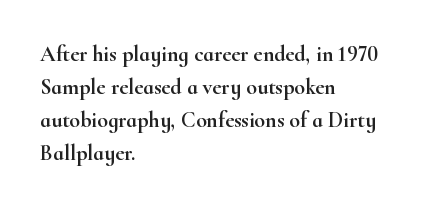
Q: Is the text italic (slanted)? A: No, it is upright.
Q: Is the text underlined? A: No.
Q: How is the paragraph aligned? A: Left-aligned.
Q: Is the spacing between letters normal or unusually wide? A: Normal.
Q: Is the spacing between lines tight, normal or loose? A: Normal.
